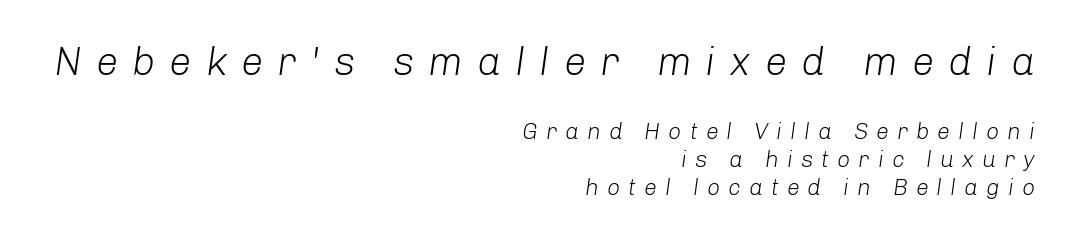
{"italic": "yes", "lean": "right", "slant_degrees": 8, "bold": "no", "weight": "light", "width": "normal", "stroke_contrast": "low", "x_height": "medium", "monospaced": "no", "underline": "no", "align": "right", "line_spacing_ratio": 1.21, "letter_spacing": "wide", "letter_spacing_em": 0.35, "larger_block": "first", "size_ratio": 1.74, "glyph_px": 40}
